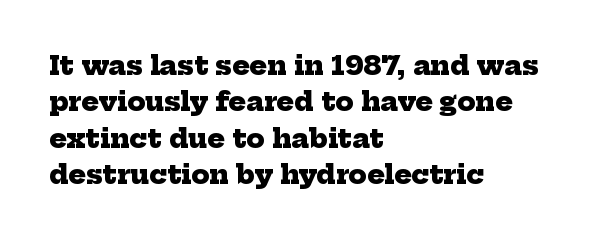
The image shows 26 px bold type; set left-aligned, normal line spacing (1.4x), normal letter spacing, not underlined.
